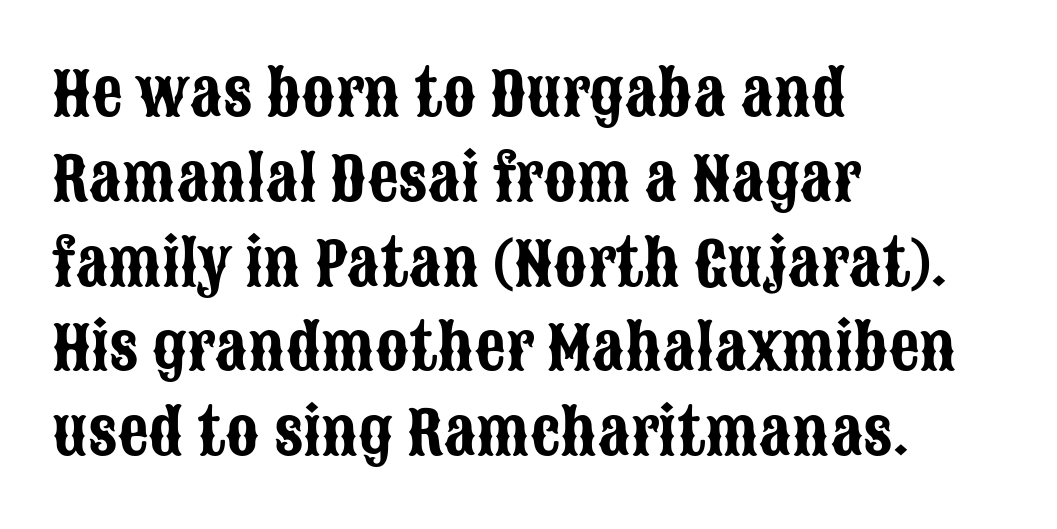
Q: Is the text italic (slanted)? A: No, it is upright.
Q: Is the typeface a serif or a sans-serif typeface? A: Sans-serif.
Q: Is the text underlined? A: No.
Q: How is the paragraph aligned? A: Left-aligned.
Q: Is the spacing between letters normal or unusually wide? A: Normal.
Q: Is the spacing between lines tight, normal or loose? A: Normal.
Q: Width (condensed, normal, or wide)? A: Condensed.
Q: Stroke contrast? A: Low.
Q: x-height? A: Large.
Q: Monospaced? A: No.
